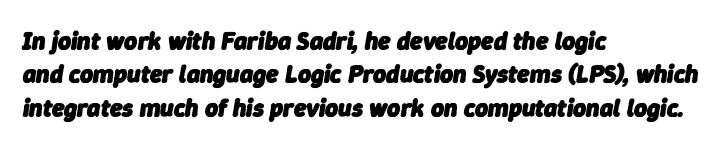
Q: Is the text bold? A: Yes.
Q: Is the text italic (slanted)? A: Yes, it leans right by about 9 degrees.
Q: Is the text underlined? A: No.
Q: How is the paragraph aligned? A: Left-aligned.
Q: Is the spacing between letters normal or unusually wide? A: Normal.
Q: Is the spacing between lines tight, normal or loose? A: Normal.
